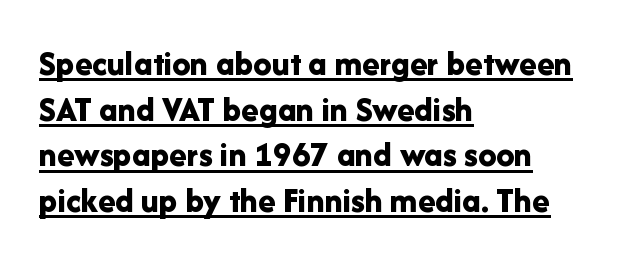
The image shows 36 px bold sans-serif type, upright; set left-aligned, normal line spacing (1.27x), normal letter spacing, underlined; low stroke contrast and a medium x-height.
